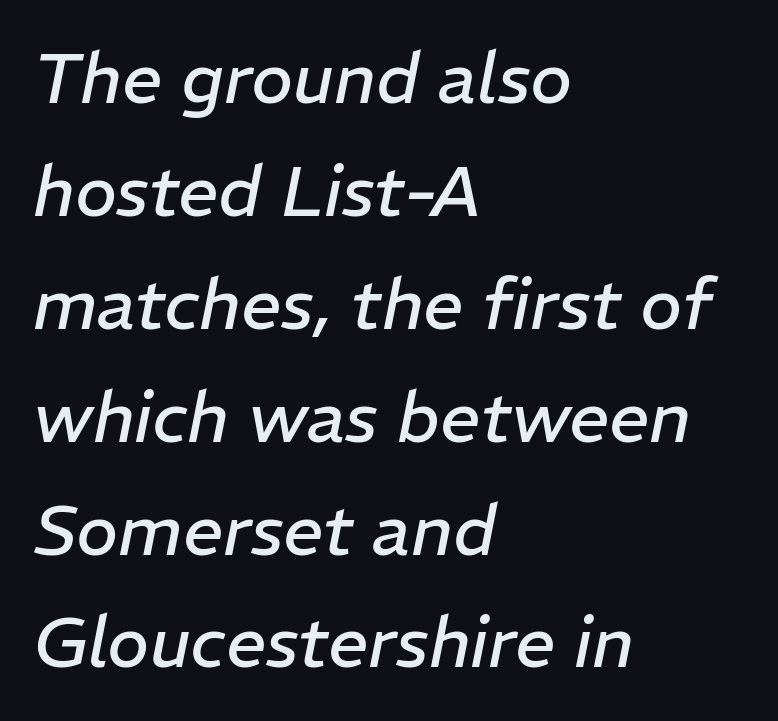
Notice how descenders clear the ascenders below comfortably — that's standard leading. Varying glyph widths throughout — classic text-font behaviour. Nothing unusual about the tracking: characters are spaced as the font intends. Emphasis-style slanted type is in use. The zone under the glyphs is completely vacant. The letters look calm and open, with moderate or lighter stems.
